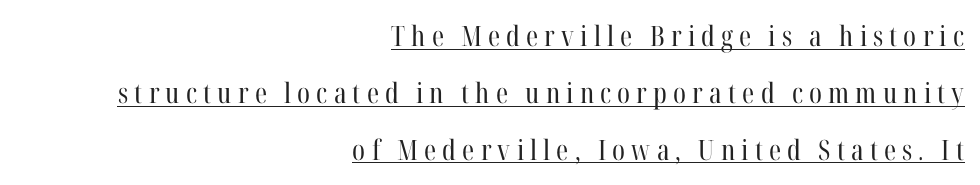
{"serif": "yes", "italic": "no", "bold": "no", "weight": "regular", "width": "condensed", "stroke_contrast": "high", "x_height": "medium", "monospaced": "no", "underline": "yes", "align": "right", "line_spacing": "loose", "line_spacing_ratio": 2.03, "letter_spacing": "wide", "letter_spacing_em": 0.22, "glyph_px": 28}
